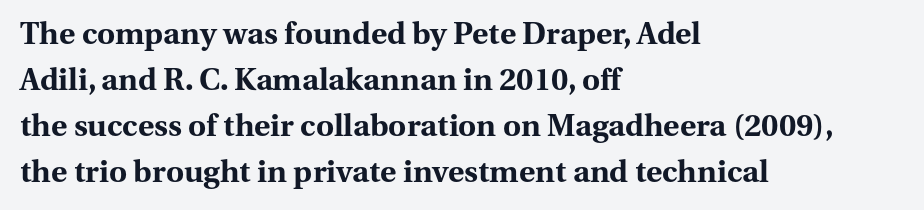
A student would call this left alignment; a typographer would say flush left, rag right. A bare baseline throughout the passage. In terms of posture, this sample is upright. The text was rendered using a seriffed face with decorative stroke endings. Here the designer chose a conventional face with non-uniform glyph widths.
